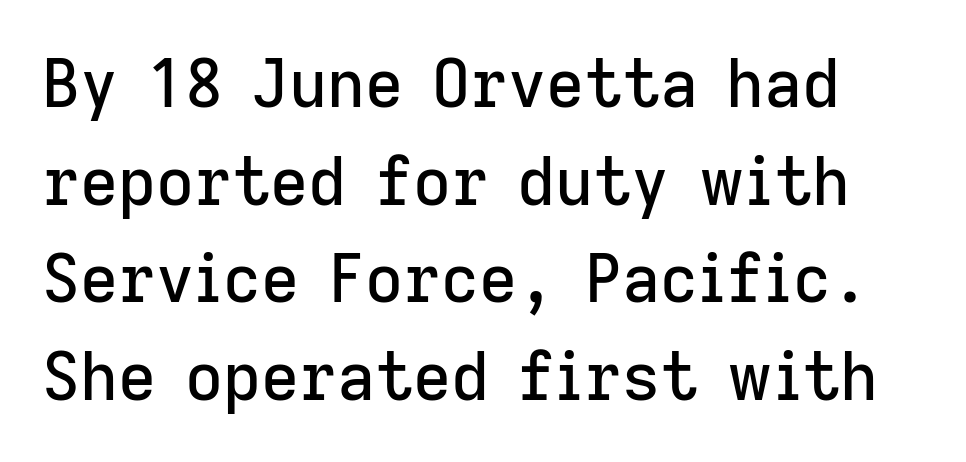
{"serif": "no", "italic": "no", "width": "normal", "stroke_contrast": "low", "x_height": "medium", "monospaced": "no", "underline": "no", "line_spacing": "normal", "line_spacing_ratio": 1.48, "letter_spacing": "normal", "letter_spacing_em": 0.0, "glyph_px": 66}
